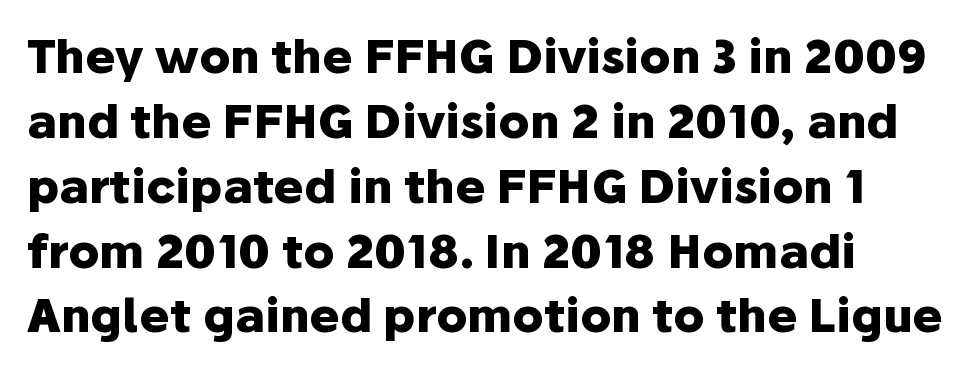
{"serif": "no", "italic": "no", "bold": "yes", "weight": "heavy", "width": "normal", "stroke_contrast": "low", "x_height": "medium", "monospaced": "no", "underline": "no", "line_spacing": "normal", "line_spacing_ratio": 1.41, "letter_spacing": "normal", "letter_spacing_em": 0.0, "glyph_px": 46}
